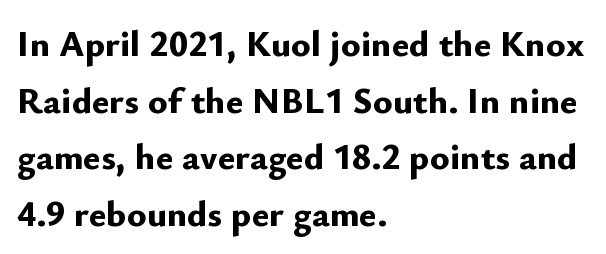
Q: Is the text bold? A: Yes.
Q: Is the text italic (slanted)? A: No, it is upright.
Q: Is the typeface a serif or a sans-serif typeface? A: Sans-serif.
Q: Is the text underlined? A: No.
Q: How is the paragraph aligned? A: Left-aligned.
Q: Is the spacing between letters normal or unusually wide? A: Normal.
Q: Is the spacing between lines tight, normal or loose? A: Normal.
Q: Width (condensed, normal, or wide)? A: Normal.
Q: Stroke contrast? A: Low.
Q: x-height? A: Small.
Q: Monospaced? A: No.
